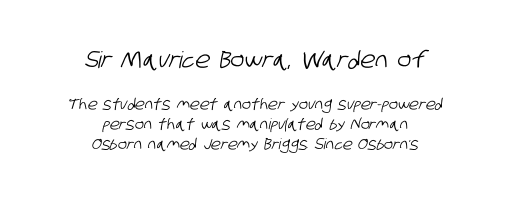
{"underline": "no", "align": "center", "line_spacing": "normal", "line_spacing_ratio": 1.34, "letter_spacing": "normal", "letter_spacing_em": 0.0, "larger_block": "first", "size_ratio": 1.53, "glyph_px": 23}
